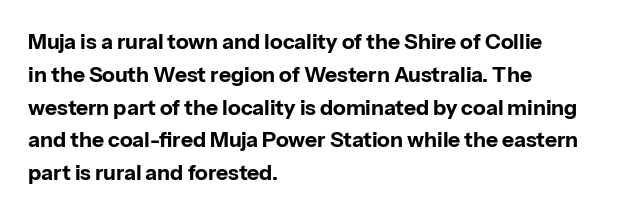
Weight check: bold — yes, fully. This rendering features lettering with no underline. This is the regular roman posture of the typeface. Is there much room between lines? A standard amount, neither cramped nor airy. No extra tracking has been applied to these lines. The rag falls on the right side of this text block.
